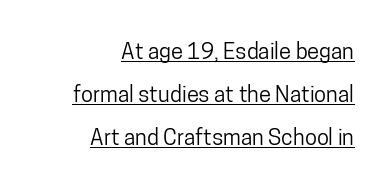
{"italic": "no", "underline": "yes", "align": "right", "line_spacing": "loose", "line_spacing_ratio": 1.95, "letter_spacing": "normal", "letter_spacing_em": 0.0, "glyph_px": 22}
